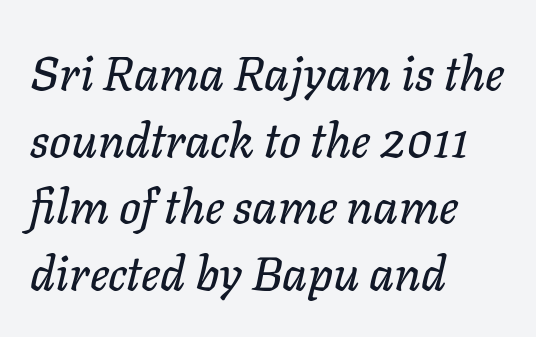
Q: Is the text italic (slanted)? A: Yes, it leans right by about 11 degrees.
Q: Is the text underlined? A: No.
Q: How is the paragraph aligned? A: Left-aligned.
Q: Is the spacing between letters normal or unusually wide? A: Normal.
Q: Is the spacing between lines tight, normal or loose? A: Normal.
Q: Width (condensed, normal, or wide)? A: Normal.
Q: Stroke contrast? A: Low.
Q: x-height? A: Medium.
Q: Monospaced? A: No.
